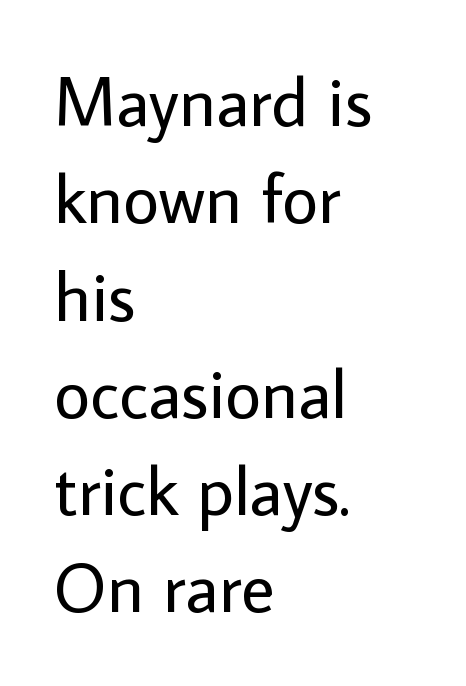
The image shows 70 px regular-weight sans-serif type, upright; set left-aligned, normal line spacing (1.39x), normal letter spacing, not underlined; low stroke contrast and a medium x-height.
